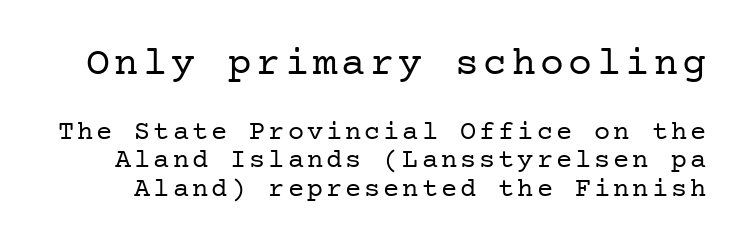
Q: Is the text bold? A: No.
Q: Is the text italic (slanted)? A: No, it is upright.
Q: Is the typeface a serif or a sans-serif typeface? A: Serif.
Q: Is the text underlined? A: No.
Q: Is the spacing between lines tight, normal or loose? A: Tight.
Q: Which block of text is set in a larger size, the first (top) or the second (bottom)? A: The first (top) one.
Q: Width (condensed, normal, or wide)? A: Normal.
Q: Stroke contrast? A: Low.
Q: x-height? A: Medium.
